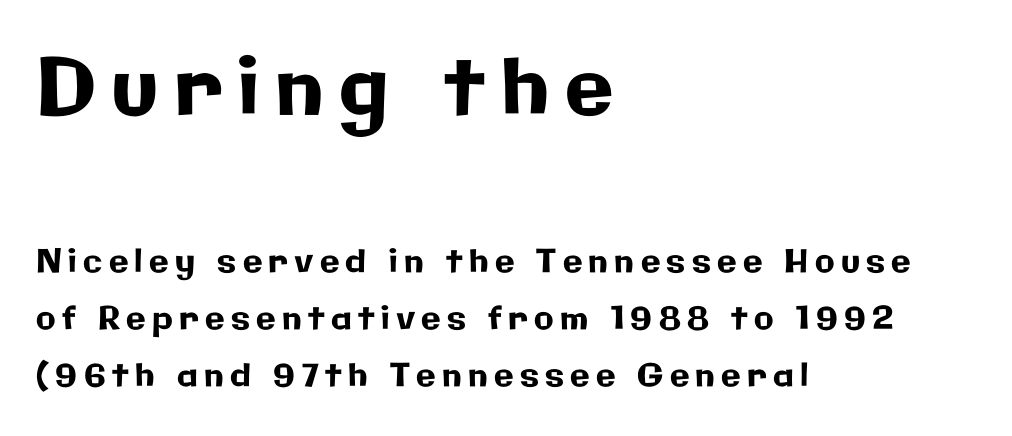
Q: Is the text italic (slanted)? A: No, it is upright.
Q: Is the typeface a serif or a sans-serif typeface? A: Sans-serif.
Q: Is the text underlined? A: No.
Q: How is the paragraph aligned? A: Left-aligned.
Q: Is the spacing between letters normal or unusually wide? A: Unusually wide.
Q: Which block of text is set in a larger size, the first (top) or the second (bottom)? A: The first (top) one.
Q: Width (condensed, normal, or wide)? A: Normal.
Q: Stroke contrast? A: Low.
Q: x-height? A: Medium.
Q: Monospaced? A: No.
